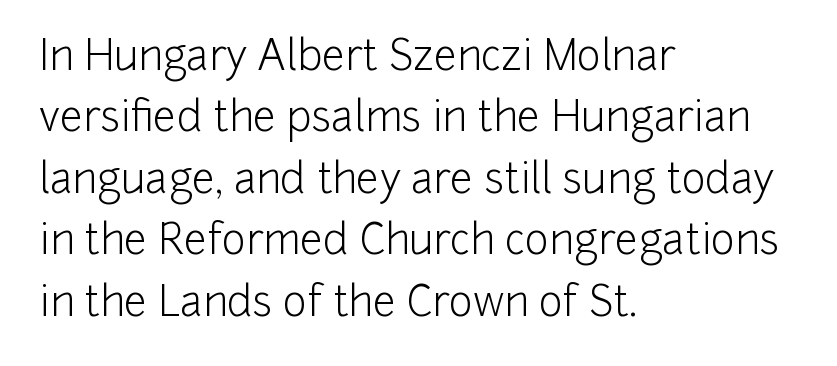
Q: Is the text bold? A: No.
Q: Is the text italic (slanted)? A: No, it is upright.
Q: Is the typeface a serif or a sans-serif typeface? A: Sans-serif.
Q: Is the text underlined? A: No.
Q: How is the paragraph aligned? A: Left-aligned.
Q: Is the spacing between letters normal or unusually wide? A: Normal.
Q: Is the spacing between lines tight, normal or loose? A: Normal.
Q: Width (condensed, normal, or wide)? A: Normal.
Q: Stroke contrast? A: Low.
Q: x-height? A: Medium.
Q: Monospaced? A: No.
